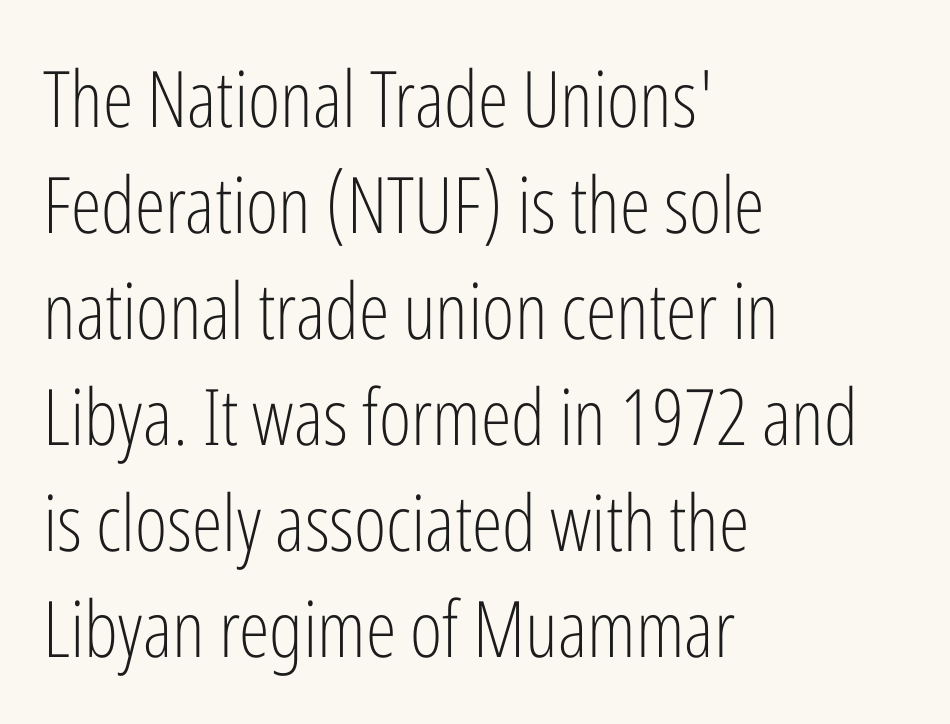
Q: Is the text bold? A: No.
Q: Is the text italic (slanted)? A: No, it is upright.
Q: Is the typeface a serif or a sans-serif typeface? A: Sans-serif.
Q: Is the text underlined? A: No.
Q: How is the paragraph aligned? A: Left-aligned.
Q: Is the spacing between letters normal or unusually wide? A: Normal.
Q: Is the spacing between lines tight, normal or loose? A: Normal.
Q: Width (condensed, normal, or wide)? A: Condensed.
Q: Stroke contrast? A: Low.
Q: x-height? A: Medium.
Q: Monospaced? A: No.
